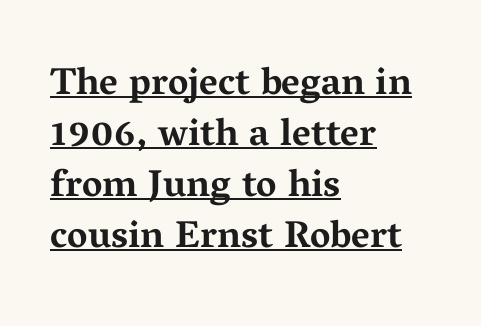
The image shows 38 px bold, wide serif type, upright; set left-aligned, normal line spacing (1.34x), normal letter spacing, underlined; medium stroke contrast and a medium x-height.
